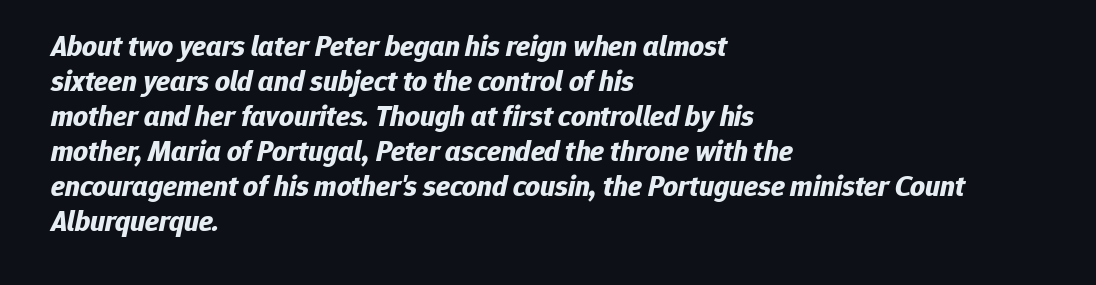
{"italic": "yes", "lean": "right", "slant_degrees": 12, "bold": "yes", "weight": "bold", "width": "normal", "stroke_contrast": "low", "x_height": "medium", "monospaced": "no", "underline": "no", "align": "left", "line_spacing_ratio": 1.21, "letter_spacing": "normal", "letter_spacing_em": 0.0, "glyph_px": 29}
